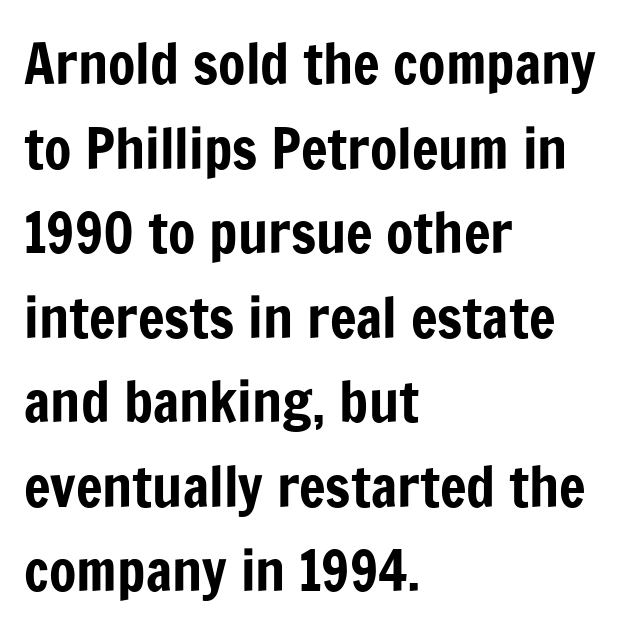
{"serif": "no", "italic": "no", "width": "condensed", "stroke_contrast": "low", "x_height": "medium", "monospaced": "no", "underline": "no", "align": "left", "line_spacing": "normal", "line_spacing_ratio": 1.51, "letter_spacing": "normal", "letter_spacing_em": 0.0, "glyph_px": 56}
